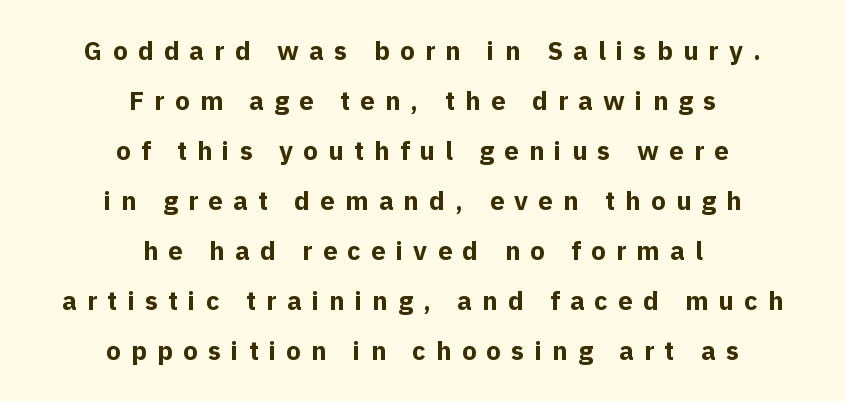
Where is the straight margin? There isn't one; the lines are centered. A great deal of white space separates one row of letters from the next. The area under the type is left untouched. Students, this is bold: see how much ink each stroke carries.
